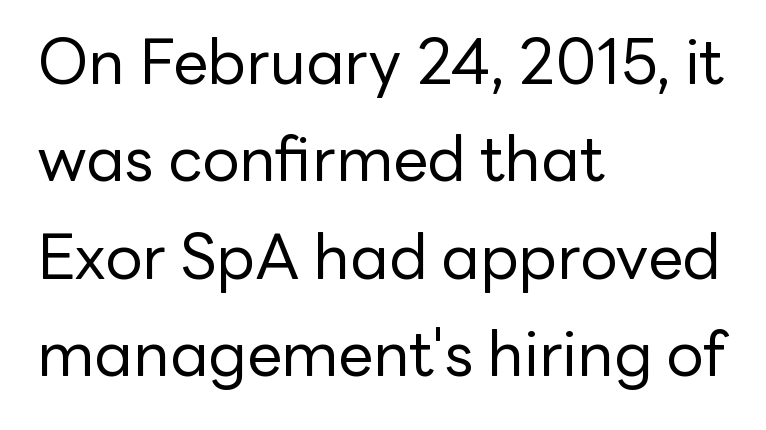
No chunkiness to these letters — they're not bold. Varying glyph widths throughout — classic text-font behaviour. A typesetter would mark this as roman, not italic. Look at the bottom of the vertical strokes: they stop flat, with no serifs.
